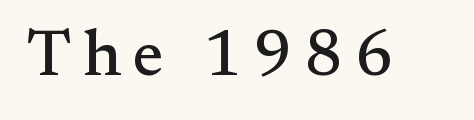
The image shows 65 px serif type, upright; set not underlined; medium stroke contrast and a small x-height.
